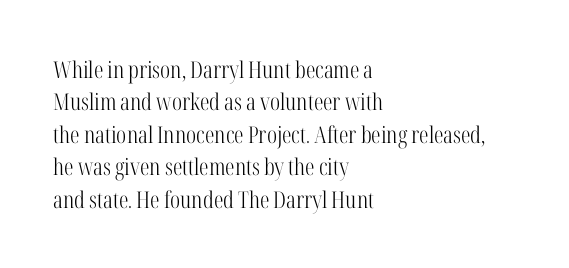
Q: Is the text bold? A: No.
Q: Is the text italic (slanted)? A: No, it is upright.
Q: Is the text underlined? A: No.
Q: How is the paragraph aligned? A: Left-aligned.
Q: Is the spacing between letters normal or unusually wide? A: Normal.
Q: Is the spacing between lines tight, normal or loose? A: Normal.
